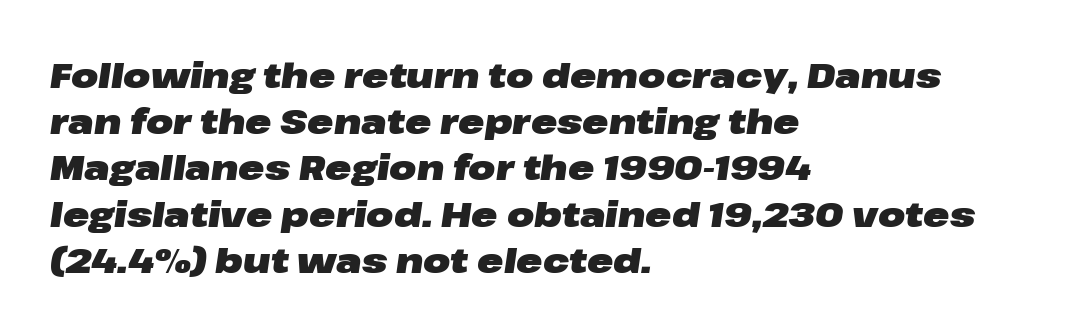
Q: Is the text bold? A: Yes.
Q: Is the text italic (slanted)? A: Yes, it leans right by about 8 degrees.
Q: Is the text underlined? A: No.
Q: How is the paragraph aligned? A: Left-aligned.
Q: Is the spacing between letters normal or unusually wide? A: Normal.
Q: Is the spacing between lines tight, normal or loose? A: Normal.
Q: Width (condensed, normal, or wide)? A: Wide.
Q: Stroke contrast? A: Low.
Q: x-height? A: Medium.
Q: Monospaced? A: No.
